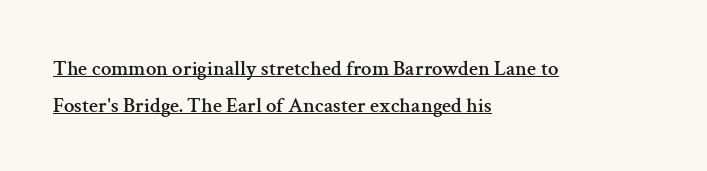
Q: Is the text italic (slanted)? A: No, it is upright.
Q: Is the text underlined? A: Yes.
Q: How is the paragraph aligned? A: Left-aligned.
Q: Is the spacing between letters normal or unusually wide? A: Normal.
